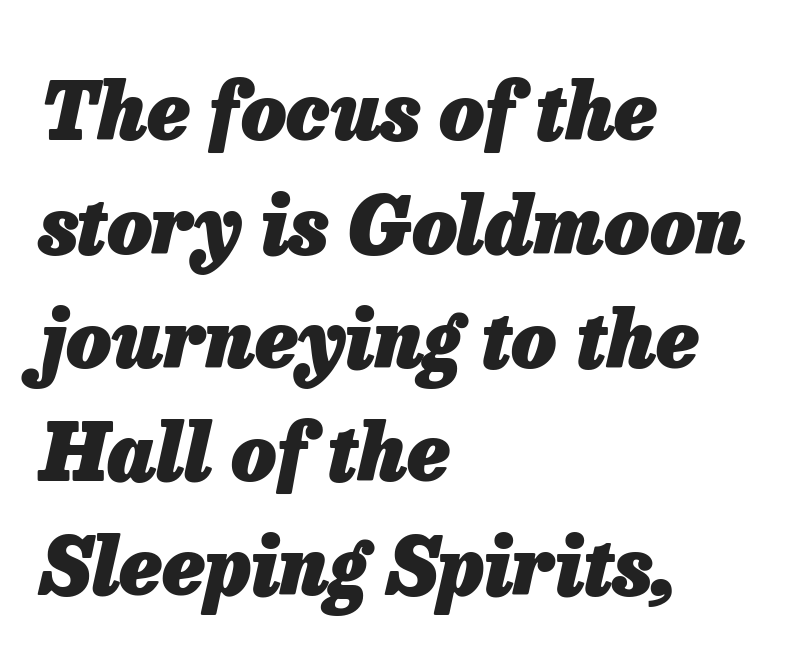
Q: Is the text bold? A: Yes.
Q: Is the text italic (slanted)? A: Yes, it leans right by about 13 degrees.
Q: Is the text underlined? A: No.
Q: How is the paragraph aligned? A: Left-aligned.
Q: Is the spacing between letters normal or unusually wide? A: Normal.
Q: Is the spacing between lines tight, normal or loose? A: Normal.
Q: Width (condensed, normal, or wide)? A: Normal.
Q: Stroke contrast? A: Low.
Q: x-height? A: Medium.
Q: Monospaced? A: No.
